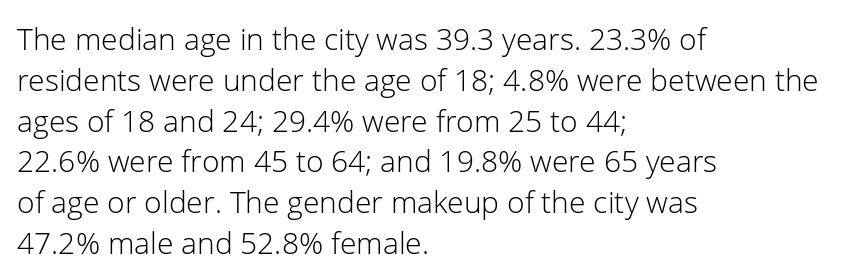
Q: Is the text bold? A: No.
Q: Is the text italic (slanted)? A: No, it is upright.
Q: Is the typeface a serif or a sans-serif typeface? A: Sans-serif.
Q: Is the text underlined? A: No.
Q: How is the paragraph aligned? A: Left-aligned.
Q: Is the spacing between letters normal or unusually wide? A: Normal.
Q: Is the spacing between lines tight, normal or loose? A: Normal.
Q: Width (condensed, normal, or wide)? A: Normal.
Q: Stroke contrast? A: Low.
Q: x-height? A: Medium.
Q: Monospaced? A: No.
